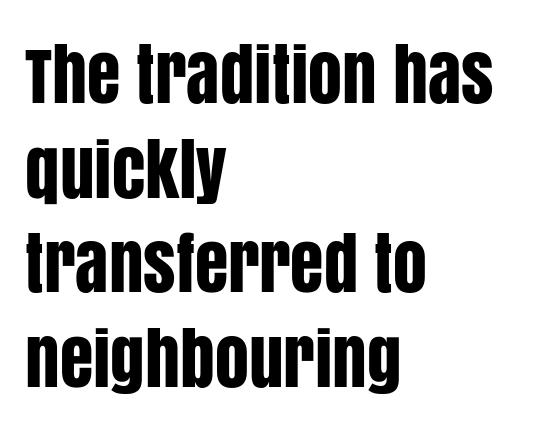
The line-height multiplier appears to be the usual default. Spacing verdict: proportional, widths tailored to each character. I'd call this a sans setting — the letters go barefoot. Layout note: lines flush left. Vertical strokes here are truly vertical. The string is rendered with underlining switched off.
